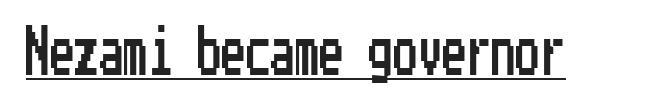
The image shows 49 px condensed sans-serif type, upright; set normal letter spacing, underlined; low stroke contrast and a medium x-height.
